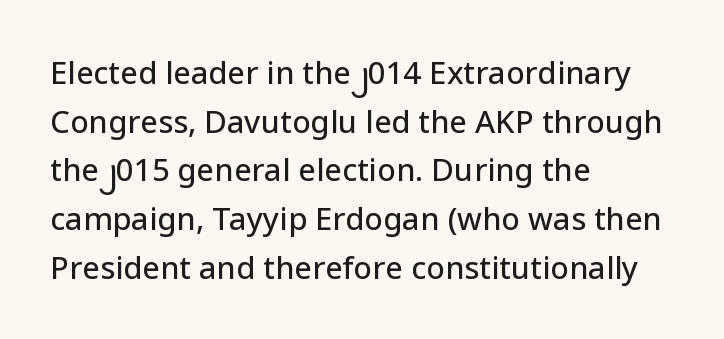
Nope, no serifs anywhere on these letters. The letters stand upright; this is a roman face. These lines sit exactly where default settings would place them. The zone under the glyphs is completely vacant. Does extra space separate the letters? No, they use regular spacing.
